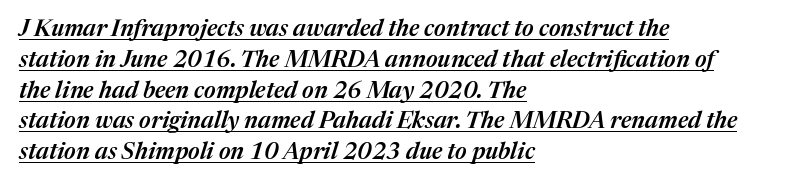
The image shows 23 px text type, italic (leaning right); set left-aligned, normal line spacing (1.34x), normal letter spacing, underlined.
